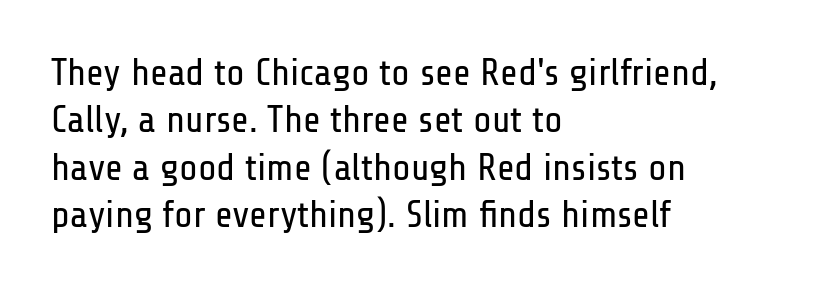
The image shows 38 px regular-weight, condensed sans-serif type, upright; set left-aligned, normal line spacing (1.25x), normal letter spacing, not underlined; low stroke contrast and a medium x-height.
